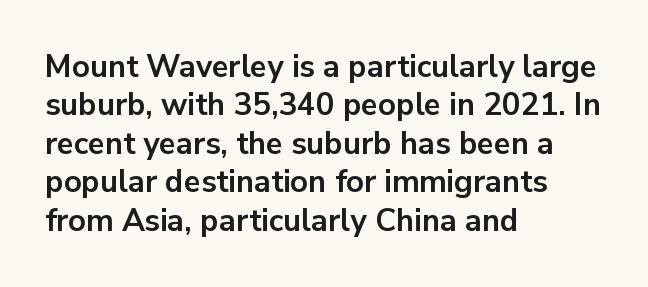
The image shows 31 px bold sans-serif type, upright; set left-aligned, line spacing 1.24x, normal letter spacing, not underlined; low stroke contrast and a medium x-height.
